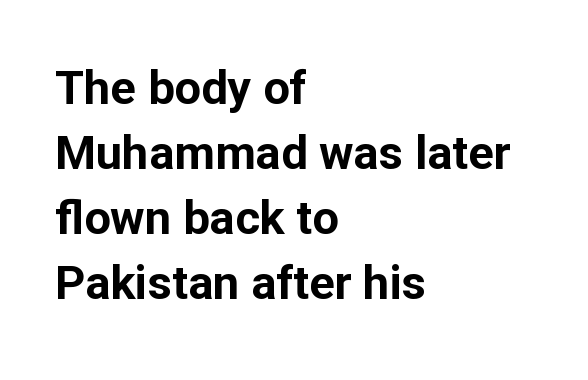
Students, this is bold: see how much ink each stroke carries. Posture: upright roman. Tracking value appears to be zero — textbook default spacing. Line beginnings align vertically; line endings do not.
